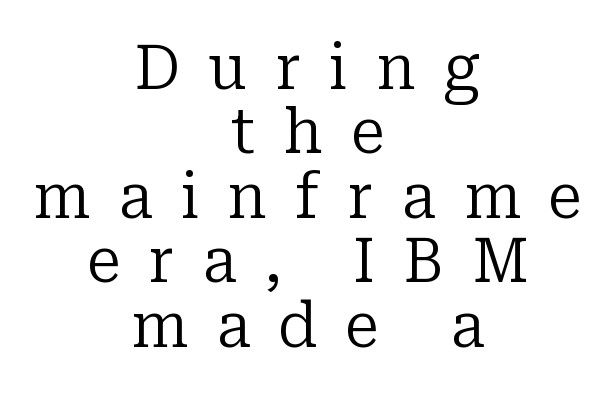
{"serif": "yes", "italic": "no", "bold": "no", "weight": "regular", "width": "normal", "stroke_contrast": "low", "x_height": "medium", "monospaced": "no", "underline": "no", "align": "center", "line_spacing": "tight", "line_spacing_ratio": 1.04, "letter_spacing": "wide", "letter_spacing_em": 0.45, "glyph_px": 62}
